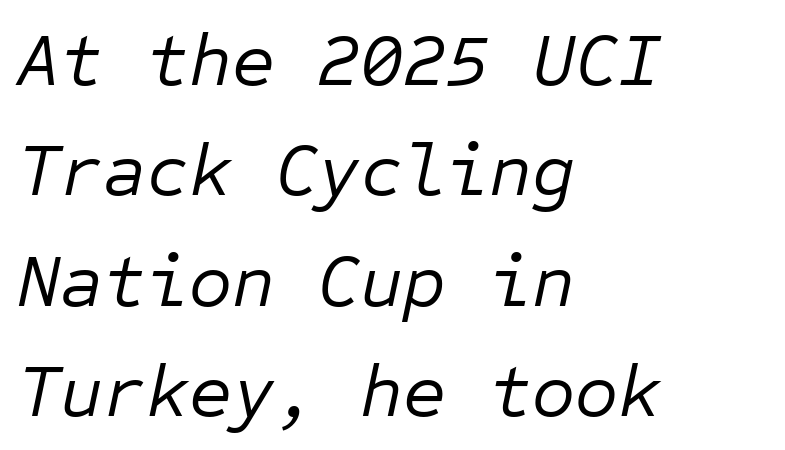
Q: Is the text bold? A: No.
Q: Is the text italic (slanted)? A: Yes, it leans right by about 12 degrees.
Q: Is the text underlined? A: No.
Q: How is the paragraph aligned? A: Left-aligned.
Q: Is the spacing between letters normal or unusually wide? A: Normal.
Q: Is the spacing between lines tight, normal or loose? A: Normal.
Q: Width (condensed, normal, or wide)? A: Normal.
Q: Stroke contrast? A: Low.
Q: x-height? A: Medium.
Q: Monospaced? A: Yes.
